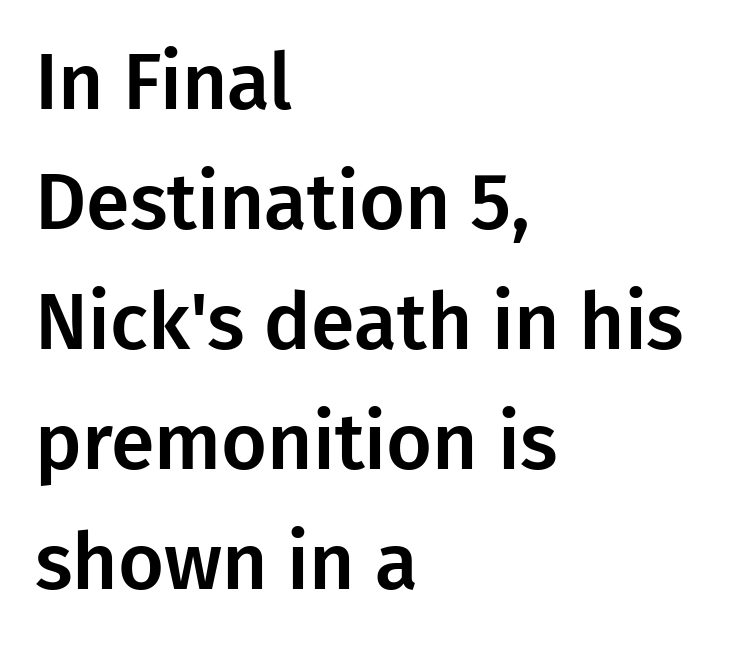
The image shows 79 px sans-serif type, upright; set left-aligned, normal line spacing (1.52x), normal letter spacing, not underlined; low stroke contrast and a medium x-height.
